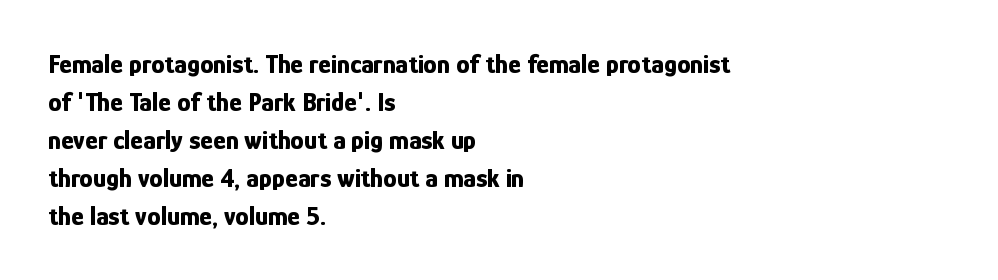
{"italic": "no", "bold": "yes", "underline": "no", "align": "left", "line_spacing": "normal", "line_spacing_ratio": 1.41, "letter_spacing": "normal", "letter_spacing_em": 0.0, "glyph_px": 27}
